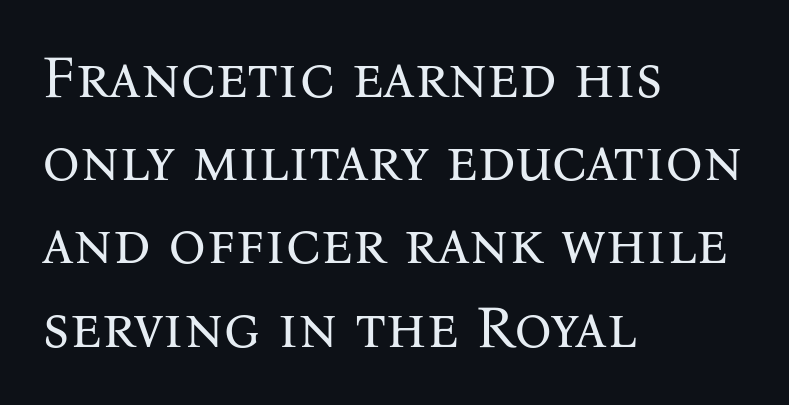
Q: Is the text bold? A: No.
Q: Is the text italic (slanted)? A: No, it is upright.
Q: Is the typeface a serif or a sans-serif typeface? A: Serif.
Q: Is the text underlined? A: No.
Q: How is the paragraph aligned? A: Left-aligned.
Q: Is the spacing between letters normal or unusually wide? A: Normal.
Q: Is the spacing between lines tight, normal or loose? A: Normal.
Q: Width (condensed, normal, or wide)? A: Normal.
Q: Stroke contrast? A: Medium.
Q: x-height? A: Medium.
Q: Monospaced? A: No.
